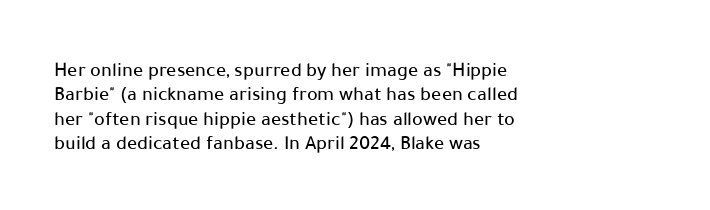
Q: Is the text italic (slanted)? A: No, it is upright.
Q: Is the text underlined? A: No.
Q: How is the paragraph aligned? A: Left-aligned.
Q: Is the spacing between letters normal or unusually wide? A: Normal.
